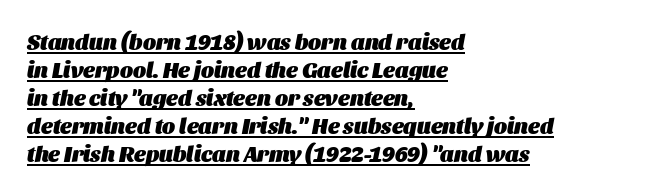
The image shows 22 px bold type, italic (leaning right); set left-aligned, normal line spacing (1.27x), normal letter spacing, underlined.
